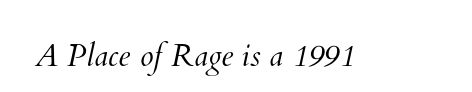
Here the glyphs are tracked normally, forming tight word shapes. The space beneath each line is pristine and unruled. Is the type heavy? It reads as light-to-regular instead. Note the varied advance widths — an 'i' is clearly narrower than an 'm'.
